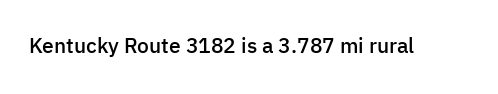
Q: Is the text bold? A: Semi-bold.
Q: Is the text italic (slanted)? A: No, it is upright.
Q: Is the text underlined? A: No.
Q: Is the spacing between letters normal or unusually wide? A: Normal.
